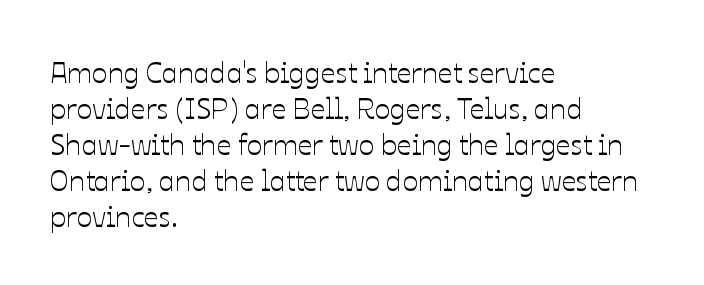
The image shows 29 px text type, upright; set left-aligned, line spacing 1.24x, normal letter spacing, not underlined; low stroke contrast and a medium x-height.
